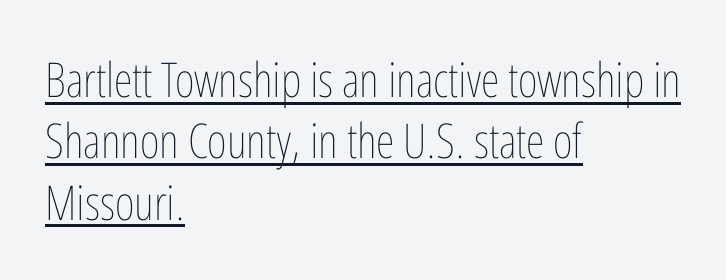
The specimen includes a rule beneath the text block's lines. A classic flush-left, rag-right setting is used for this passage. Inter-character spacing is left at the font's built-in metrics. The passage shown is not bold in any degree. Proportional: the letters do not fall into vertical columns. Rendered with straight, roman letterforms.
